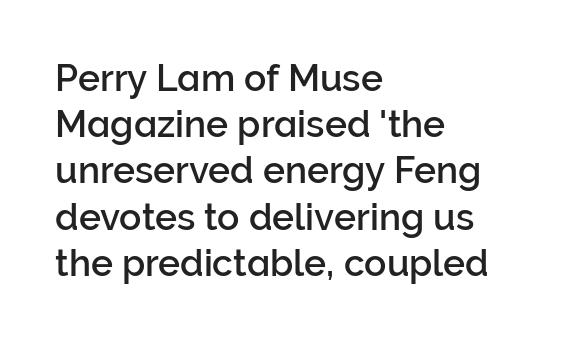
Between one letter and the next there's only the usual sliver of space. Type style note: lacks serifs. Horizontally, the lines are justified to the leading edge only. This is roman type, the default non-slanted kind. These lines are rendered in a variable-pitch font. The words here are not underlined.
